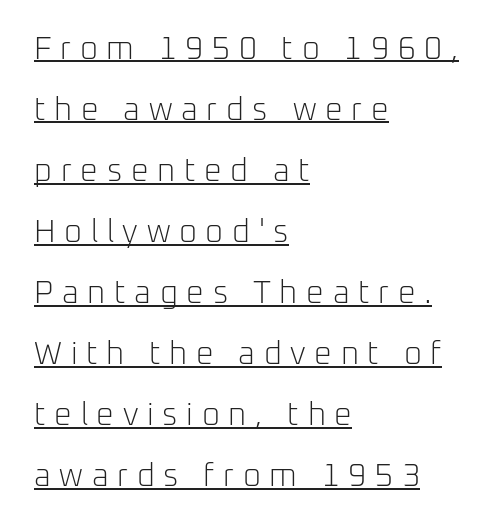
The image shows 31 px light sans-serif type, upright; set left-aligned, loose line spacing (1.97x), unusually wide letter spacing (+0.28 em), underlined; low stroke contrast and a medium x-height.
